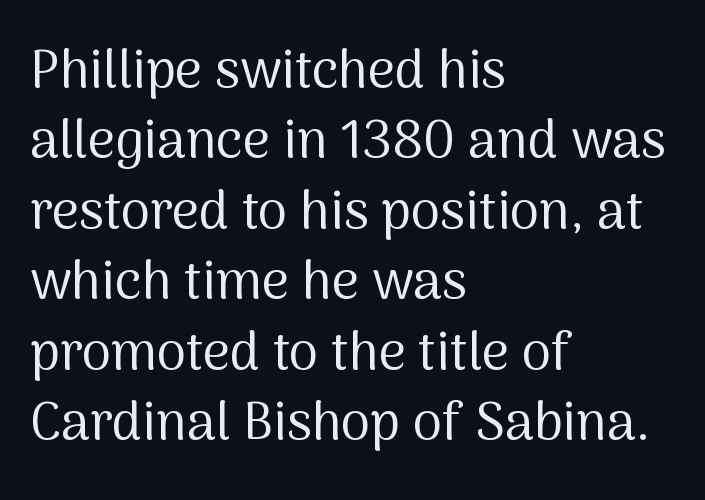
The image shows 53 px regular-weight sans-serif type, upright; set left-aligned, normal line spacing (1.33x), normal letter spacing, not underlined; medium stroke contrast and a medium x-height.
